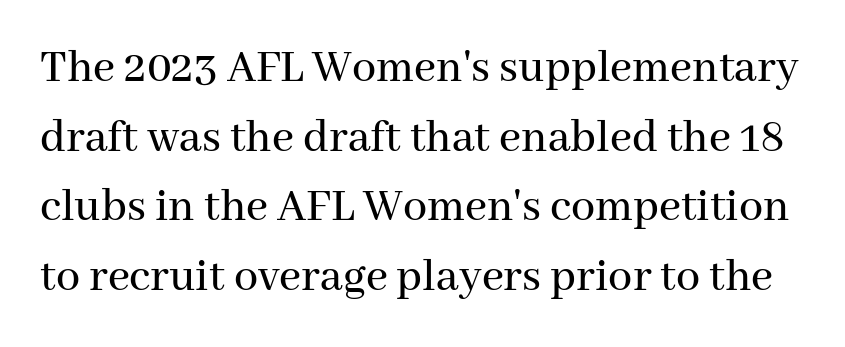
Posture: vertical. Each letter keeps its own natural width here, so spacing adapts to shape. Look at the tracking — it's just the regular setting, nothing added. In terms of letterform style, serifs are clearly present.
